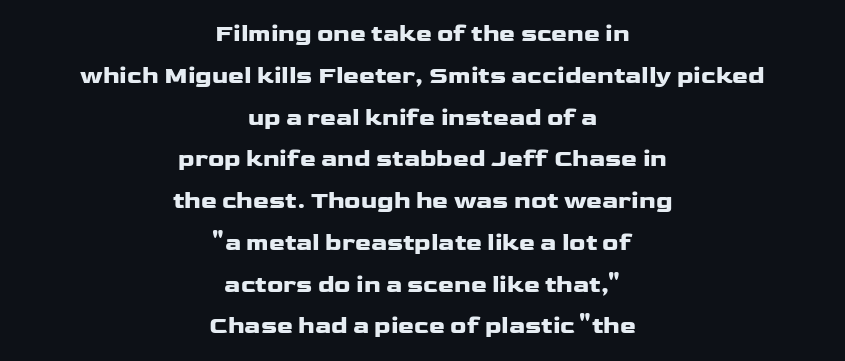
The image shows 24 px bold type, upright; set centered, line spacing 1.74x, normal letter spacing, not underlined.
